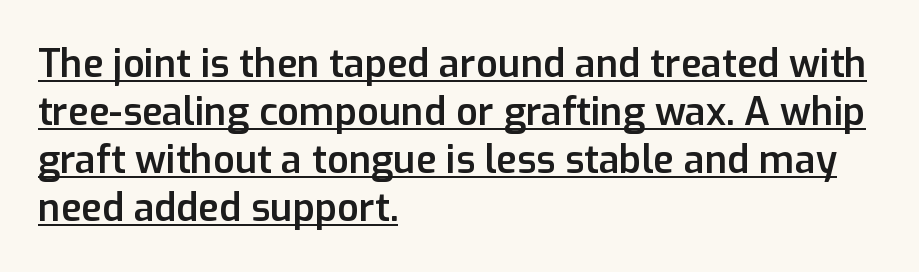
{"serif": "no", "italic": "no", "bold": "semi", "weight": "semibold", "width": "normal", "stroke_contrast": "low", "x_height": "medium", "monospaced": "no", "underline": "yes", "align": "left", "line_spacing": "normal", "line_spacing_ratio": 1.26, "letter_spacing": "normal", "letter_spacing_em": 0.0, "glyph_px": 38}
